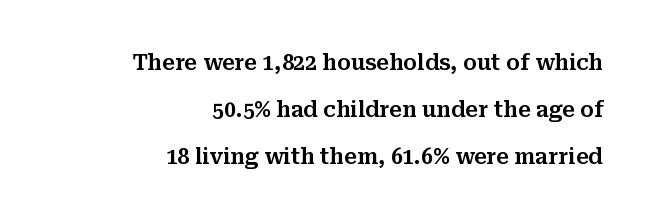
Q: Is the text italic (slanted)? A: No, it is upright.
Q: Is the text underlined? A: No.
Q: How is the paragraph aligned? A: Right-aligned.
Q: Is the spacing between letters normal or unusually wide? A: Normal.
Q: Is the spacing between lines tight, normal or loose? A: Loose.
